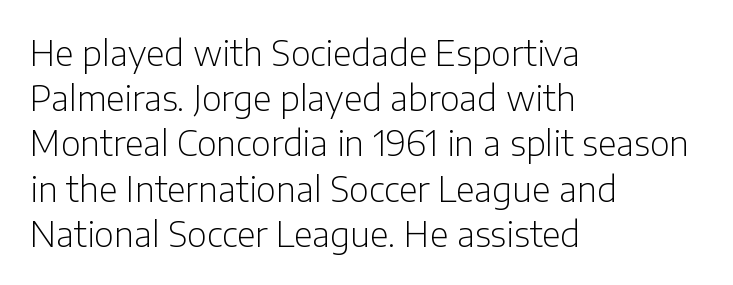
The image shows 34 px light sans-serif type, upright; set left-aligned, normal line spacing (1.33x), normal letter spacing, not underlined; low stroke contrast and a medium x-height.
